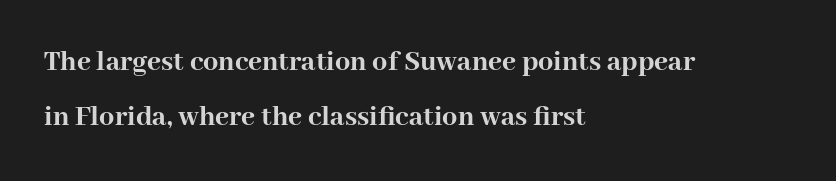
Q: Is the text bold? A: Yes.
Q: Is the text italic (slanted)? A: No, it is upright.
Q: Is the typeface a serif or a sans-serif typeface? A: Serif.
Q: Is the text underlined? A: No.
Q: How is the paragraph aligned? A: Left-aligned.
Q: Is the spacing between letters normal or unusually wide? A: Normal.
Q: Width (condensed, normal, or wide)? A: Normal.
Q: Stroke contrast? A: High.
Q: x-height? A: Medium.
Q: Monospaced? A: No.
